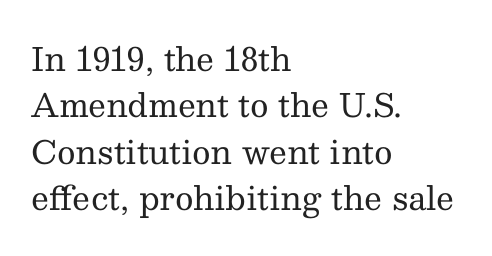
Q: Is the text bold? A: No.
Q: Is the text italic (slanted)? A: No, it is upright.
Q: Is the typeface a serif or a sans-serif typeface? A: Serif.
Q: Is the text underlined? A: No.
Q: How is the paragraph aligned? A: Left-aligned.
Q: Is the spacing between letters normal or unusually wide? A: Normal.
Q: Is the spacing between lines tight, normal or loose? A: Normal.
Q: Width (condensed, normal, or wide)? A: Normal.
Q: Stroke contrast? A: Medium.
Q: x-height? A: Medium.
Q: Monospaced? A: No.
